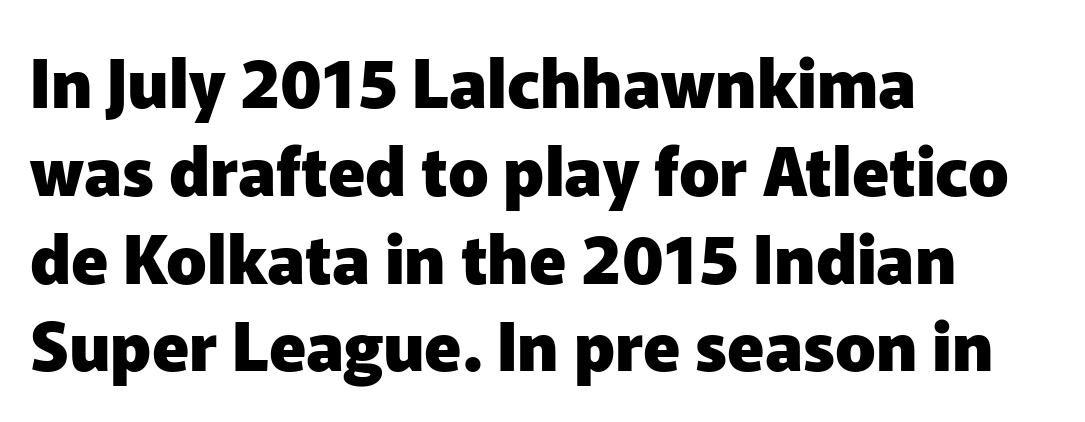
Has an underline been added? It has not. Which margin do the lines hug? The left one — the right edge is uneven. Baseline-to-baseline distance is the conventional proportion of letter height. The passage shown is typed in a proportional face where columns would drift. Check where the strokes stop: nothing finishes them off — pure sans.
